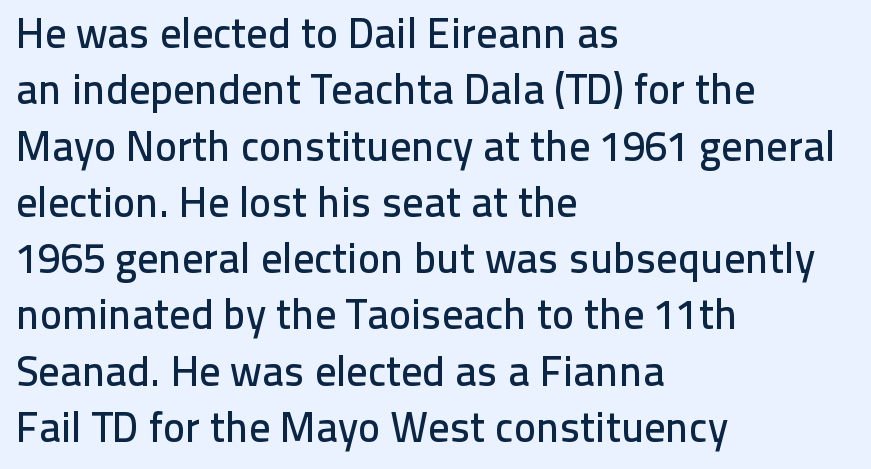
{"serif": "no", "italic": "no", "width": "normal", "stroke_contrast": "low", "x_height": "medium", "monospaced": "no", "underline": "no", "align": "left", "line_spacing": "normal", "line_spacing_ratio": 1.34, "letter_spacing": "normal", "letter_spacing_em": 0.0, "glyph_px": 42}
